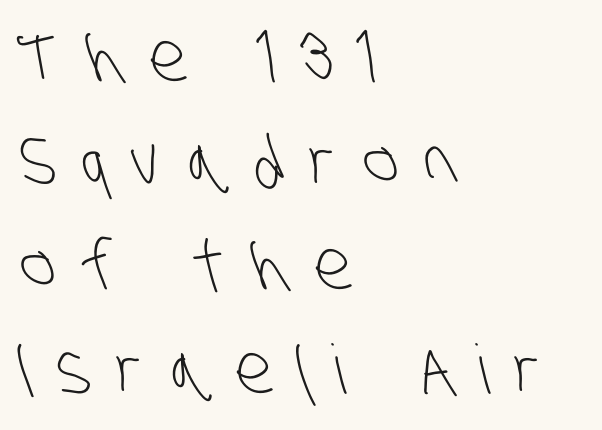
The image shows 68 px light, condensed sans-serif type; set left-aligned, normal line spacing (1.53x), unusually wide letter spacing (+0.38 em), not underlined; low stroke contrast and a large x-height.
